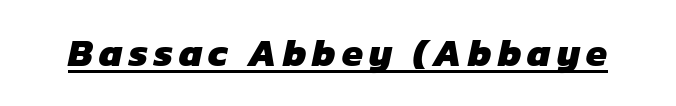
You could not count columns in this text — the font is proportionally spaced. Emphasis is given by a line drawn under the lettering. Is this a sans? Yes — the strokes have no serifs. Bold? Absolutely — the strokes are thick and heavy.
